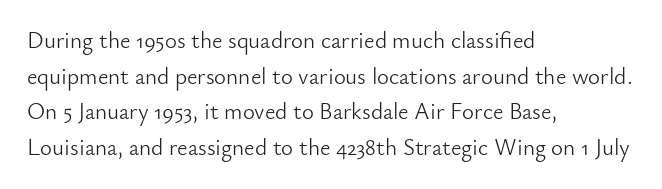
Q: Is the text bold? A: No.
Q: Is the text italic (slanted)? A: No, it is upright.
Q: Is the text underlined? A: No.
Q: How is the paragraph aligned? A: Left-aligned.
Q: Is the spacing between letters normal or unusually wide? A: Normal.
Q: Is the spacing between lines tight, normal or loose? A: Normal.
